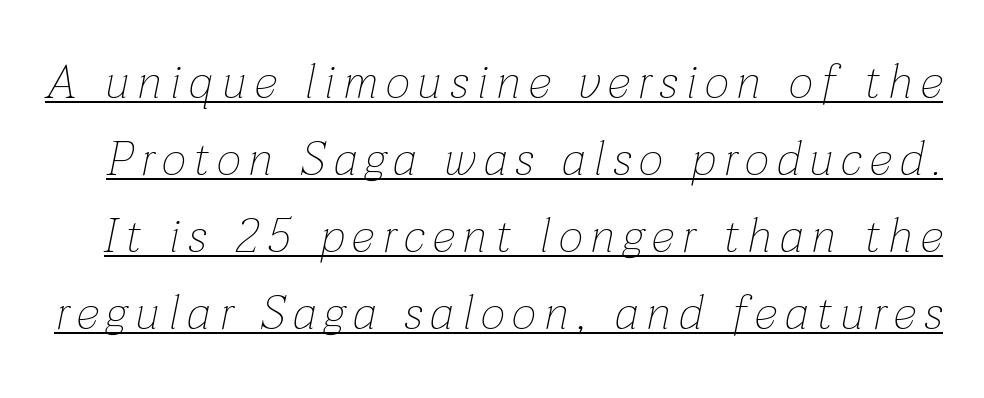
These lines are rendered in a variable-pitch font. Counters stay open thanks to moderate or lighter strokes. Each new line begins a customary step beneath the previous one. Style check: oblique. Check the space under the baseline: a stroke is drawn there.
